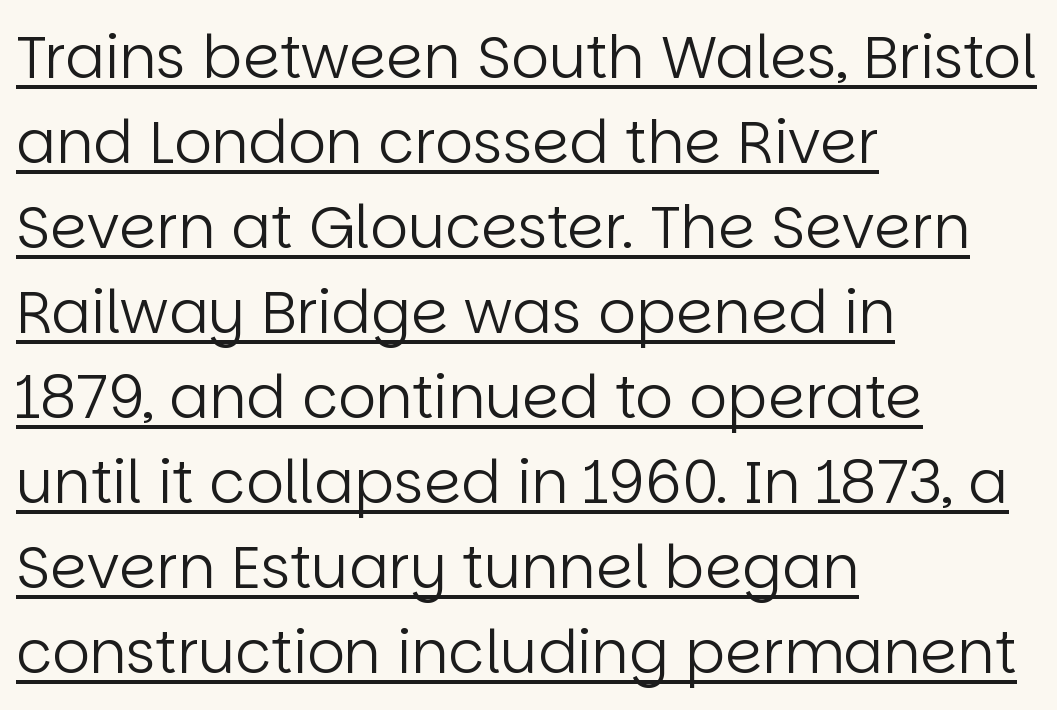
The image shows 59 px regular-weight sans-serif type, upright; set left-aligned, normal line spacing (1.44x), normal letter spacing, underlined; low stroke contrast and a large x-height.
